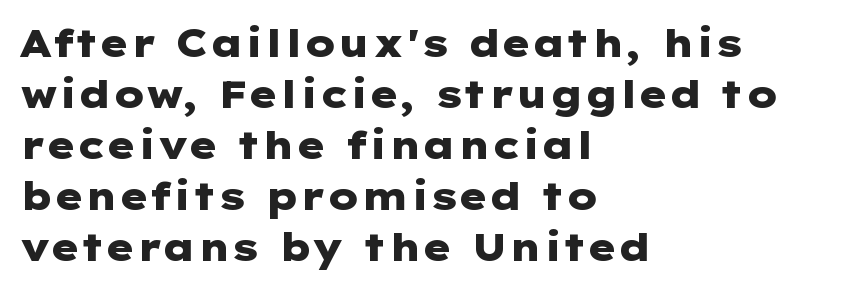
The image shows 38 px heavy, wide sans-serif type, upright; set left-aligned, normal line spacing (1.34x), normal letter spacing, not underlined; low stroke contrast and a medium x-height.
